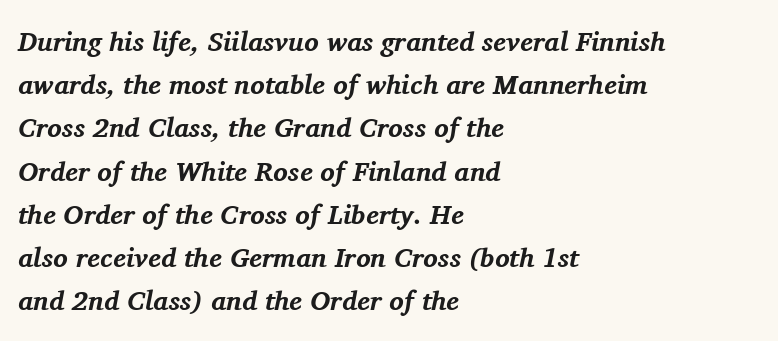
{"italic": "yes", "lean": "right", "slant_degrees": 11, "bold": "yes", "underline": "no", "align": "left", "line_spacing": "normal", "line_spacing_ratio": 1.6, "letter_spacing": "normal", "letter_spacing_em": 0.0, "glyph_px": 27}
